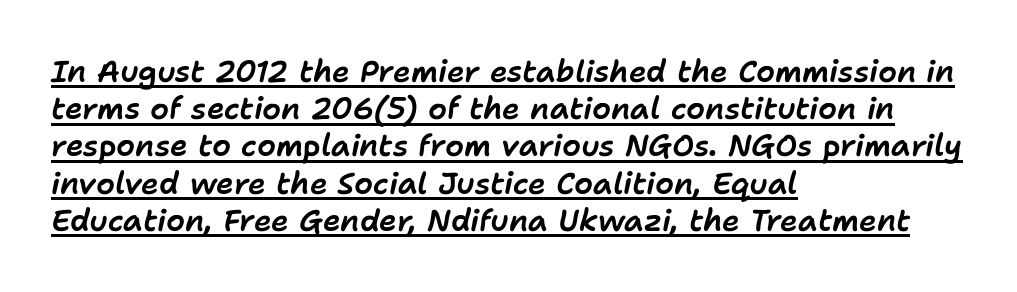
Q: Is the text italic (slanted)? A: Yes, it leans right by about 11 degrees.
Q: Is the text underlined? A: Yes.
Q: How is the paragraph aligned? A: Left-aligned.
Q: Is the spacing between letters normal or unusually wide? A: Normal.
Q: Width (condensed, normal, or wide)? A: Normal.
Q: Stroke contrast? A: Low.
Q: x-height? A: Medium.
Q: Monospaced? A: No.
